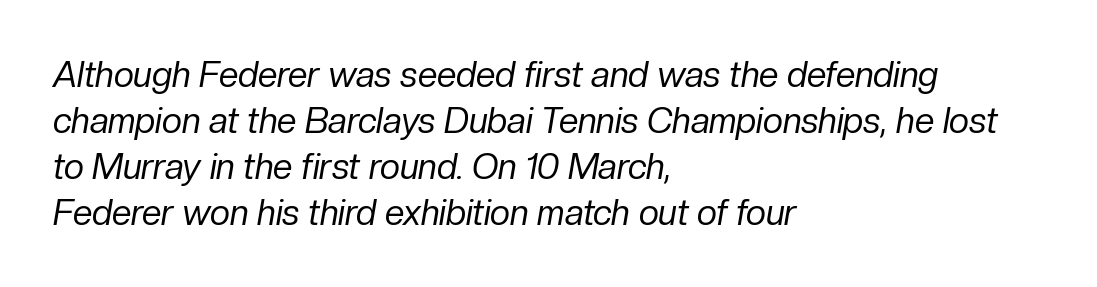
The glyphs look as if they've been sheared to an angle. The line texture is even and compact thanks to regular tracking. The paragraph shown leans on its left margin. Any mark beneath the type? The region is blank. Caption: face not bold, strokes unweighted.
